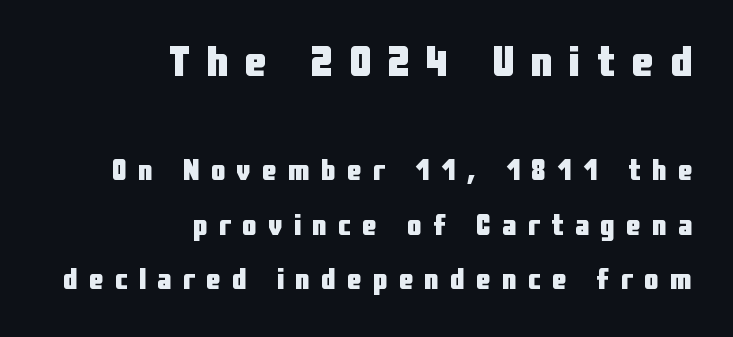
The image shows 43 px heavy, condensed sans-serif type, upright; set right-aligned, line spacing 1.88x, unusually wide letter spacing (+0.39 em), not underlined; the first (top) block is 1.48x larger; low stroke contrast and a medium x-height.
